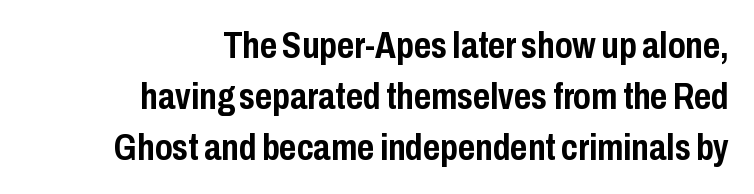
{"serif": "no", "italic": "no", "bold": "yes", "weight": "semibold", "width": "condensed", "stroke_contrast": "low", "x_height": "medium", "monospaced": "no", "underline": "no", "align": "right", "line_spacing": "normal", "line_spacing_ratio": 1.38, "letter_spacing": "normal", "letter_spacing_em": 0.0, "glyph_px": 37}
